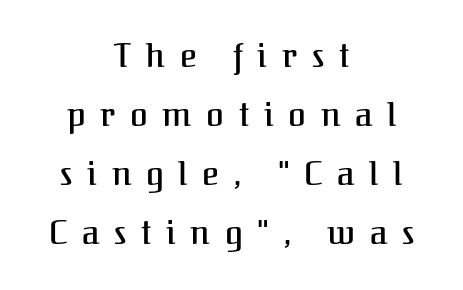
The image shows 32 px serif type, upright; set centered, line spacing 1.84x, unusually wide letter spacing (+0.46 em), not underlined; medium stroke contrast and a medium x-height.
